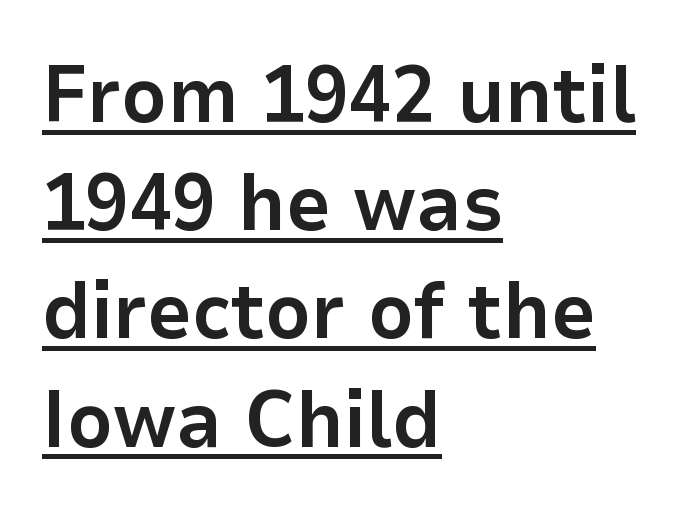
{"serif": "no", "italic": "no", "bold": "yes", "weight": "bold", "width": "normal", "stroke_contrast": "low", "x_height": "medium", "monospaced": "no", "underline": "yes", "align": "left", "line_spacing": "normal", "line_spacing_ratio": 1.37, "letter_spacing": "normal", "letter_spacing_em": 0.0, "glyph_px": 79}
